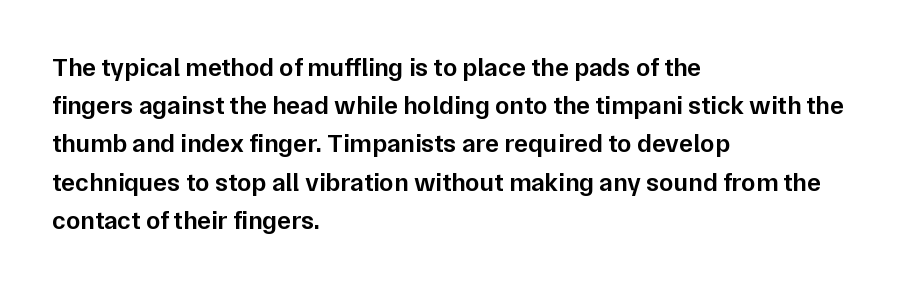
{"italic": "no", "bold": "semi", "underline": "no", "align": "left", "line_spacing": "normal", "line_spacing_ratio": 1.47, "letter_spacing": "normal", "letter_spacing_em": 0.0, "glyph_px": 26}
